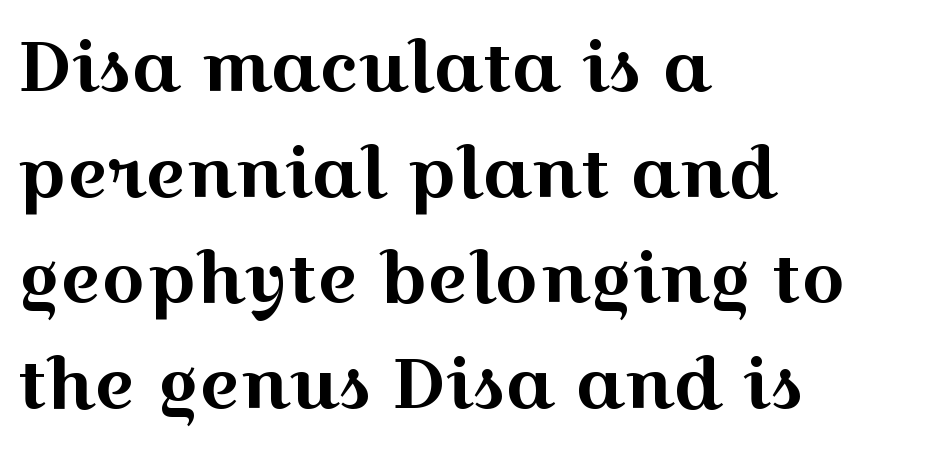
Is this a fixed-width face? No — the glyphs have proportional, varying widths. A typesetter would mark this as roman, not italic. Rows of type keep a routine distance in the vertical direction. Little horizontal feet cap the strokes, marking this as serif type. Nobody touched the tracking dial on this one.
